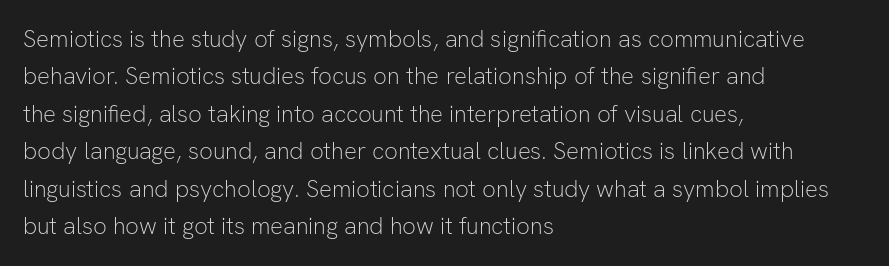
The image shows 24 px text type, upright; set left-aligned, normal line spacing (1.56x), normal letter spacing, not underlined.
